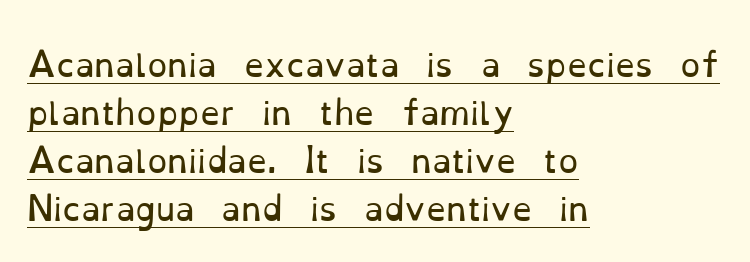
{"serif": "yes", "italic": "no", "bold": "no", "weight": "regular", "width": "normal", "stroke_contrast": "low", "x_height": "small", "monospaced": "no", "underline": "yes", "align": "left", "line_spacing": "normal", "line_spacing_ratio": 1.5, "letter_spacing": "normal", "letter_spacing_em": 0.0, "glyph_px": 32}
